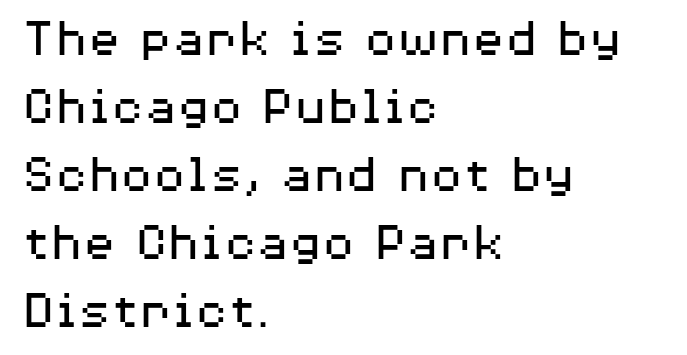
{"serif": "no", "italic": "no", "bold": "no", "weight": "regular", "width": "wide", "stroke_contrast": "medium", "x_height": "medium", "monospaced": "no", "underline": "no", "align": "left", "line_spacing": "normal", "line_spacing_ratio": 1.26, "letter_spacing": "normal", "letter_spacing_em": 0.0, "glyph_px": 54}
